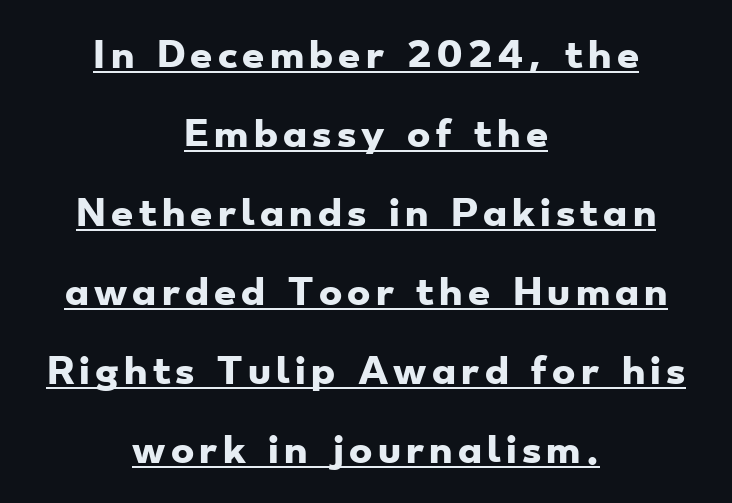
Q: Is the text bold? A: Yes.
Q: Is the typeface a serif or a sans-serif typeface? A: Sans-serif.
Q: Is the text underlined? A: Yes.
Q: How is the paragraph aligned? A: Centered.
Q: Is the spacing between lines tight, normal or loose? A: Loose.
Q: Width (condensed, normal, or wide)? A: Wide.
Q: Stroke contrast? A: Low.
Q: x-height? A: Small.
Q: Monospaced? A: No.
